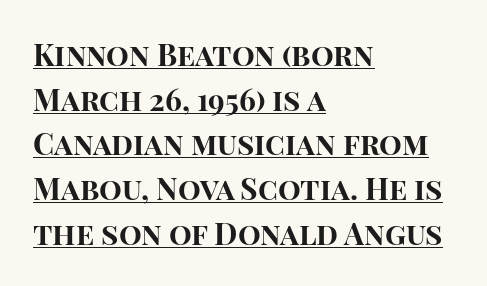
These lines are rendered in a variable-pitch font. Rows of type keep a routine distance in the vertical direction. Horizontally, the lines are justified to the leading edge only. Posture: vertical. Glance below the letters and you will spot a drawn line. The rendering keeps characters at their native spacing.
